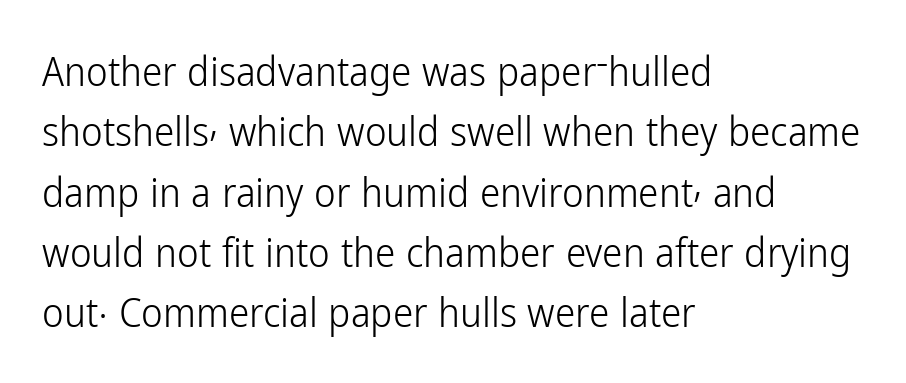
The image shows 41 px light, condensed sans-serif type, upright; set left-aligned, normal line spacing (1.47x), normal letter spacing, not underlined; low stroke contrast and a medium x-height.
